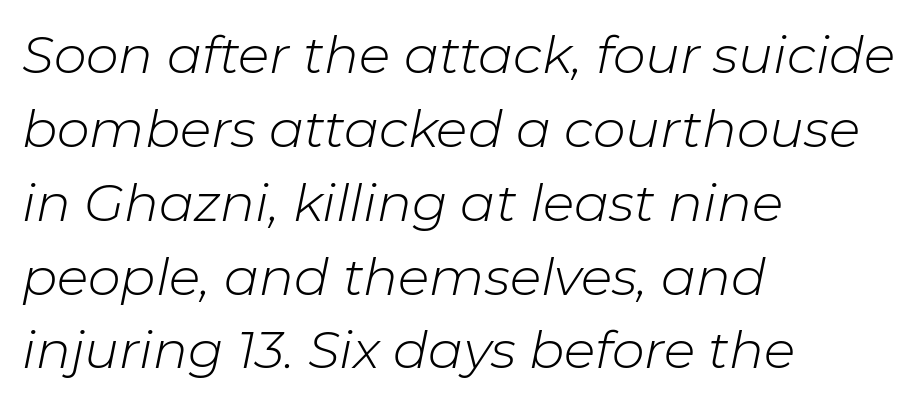
{"italic": "yes", "lean": "right", "slant_degrees": 11, "bold": "no", "weight": "light", "width": "normal", "stroke_contrast": "low", "x_height": "medium", "monospaced": "no", "underline": "no", "align": "left", "line_spacing": "normal", "line_spacing_ratio": 1.42, "letter_spacing": "normal", "letter_spacing_em": 0.0, "glyph_px": 52}
